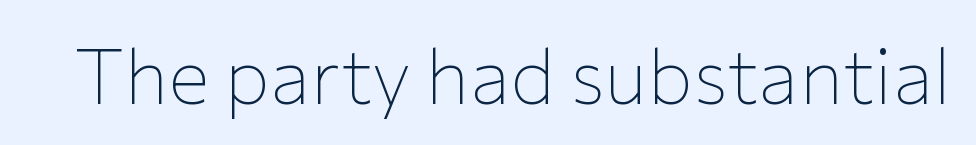
Check the space under the baseline: it is left empty. No extra ink here — the face is not bold. Nothing unusual about the tracking: characters are spaced as the font intends. Is this a fixed-width face? No — the glyphs have proportional, varying widths.
